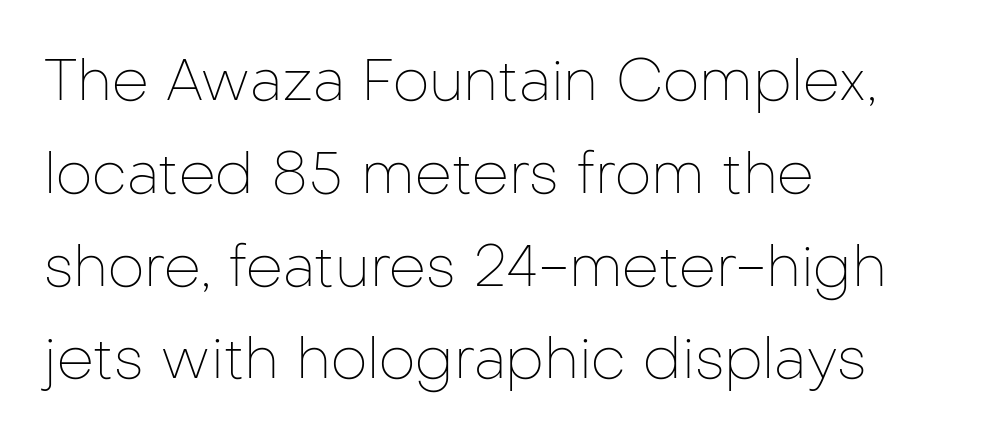
{"serif": "no", "italic": "no", "bold": "no", "weight": "thin", "width": "normal", "stroke_contrast": "low", "x_height": "medium", "monospaced": "no", "underline": "no", "align": "left", "line_spacing": "normal", "line_spacing_ratio": 1.6, "letter_spacing": "normal", "letter_spacing_em": 0.0, "glyph_px": 58}
